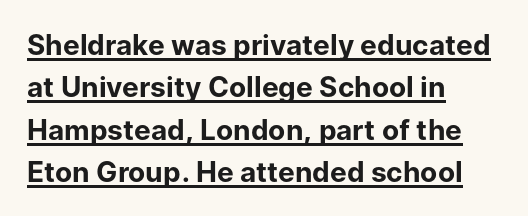
Q: Is the text bold? A: Yes.
Q: Is the text italic (slanted)? A: No, it is upright.
Q: Is the typeface a serif or a sans-serif typeface? A: Sans-serif.
Q: Is the text underlined? A: Yes.
Q: How is the paragraph aligned? A: Left-aligned.
Q: Is the spacing between letters normal or unusually wide? A: Normal.
Q: Is the spacing between lines tight, normal or loose? A: Normal.
Q: Width (condensed, normal, or wide)? A: Normal.
Q: Stroke contrast? A: Low.
Q: x-height? A: Medium.
Q: Monospaced? A: No.
